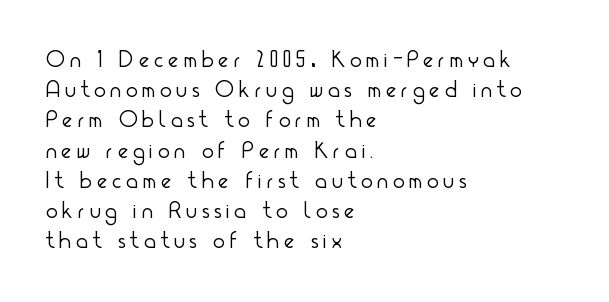
{"italic": "no", "bold": "no", "underline": "no", "align": "left", "line_spacing": "normal", "line_spacing_ratio": 1.26, "letter_spacing": "wide", "letter_spacing_em": 0.22, "glyph_px": 24}
